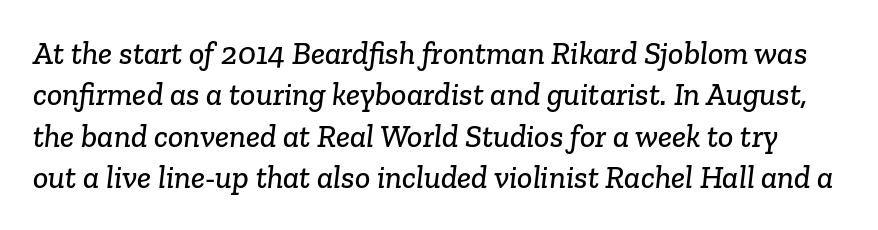
The image shows 32 px serif type; set normal line spacing (1.29x), normal letter spacing, not underlined; low stroke contrast and a medium x-height.
